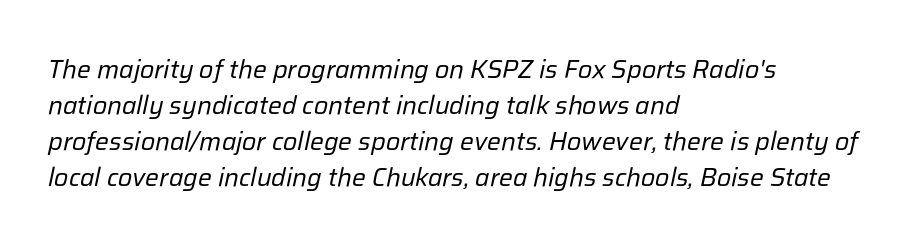
{"italic": "yes", "lean": "right", "slant_degrees": 12, "bold": "no", "underline": "no", "align": "left", "line_spacing": "normal", "line_spacing_ratio": 1.39, "letter_spacing": "normal", "letter_spacing_em": 0.0, "glyph_px": 26}
